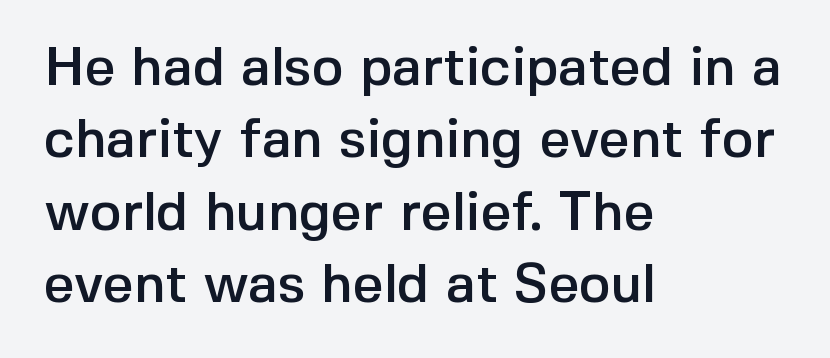
{"serif": "no", "italic": "no", "width": "normal", "x_height": "medium", "monospaced": "no", "underline": "no", "align": "left", "line_spacing": "normal", "line_spacing_ratio": 1.34, "letter_spacing": "normal", "letter_spacing_em": 0.0, "glyph_px": 54}
